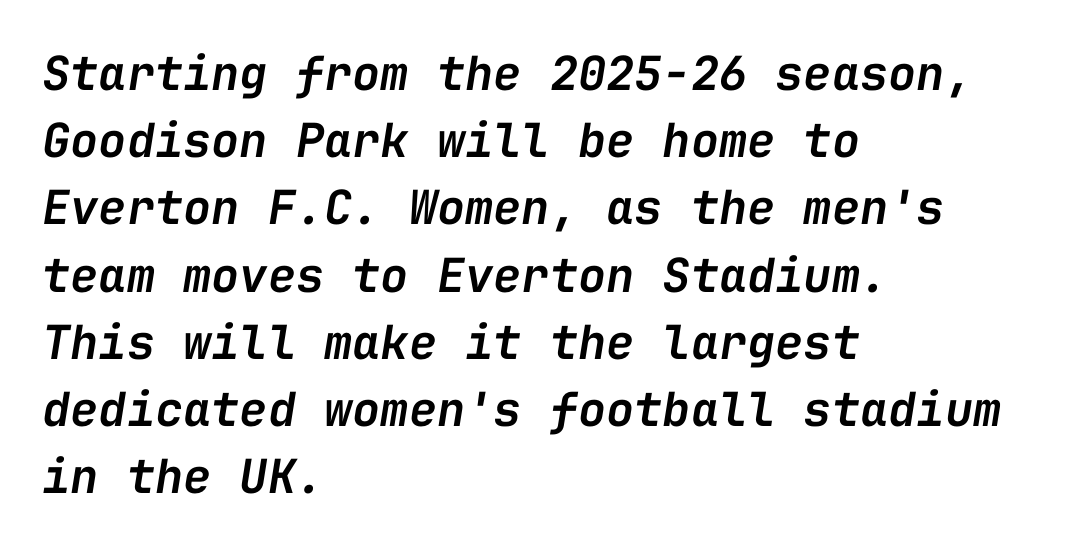
{"italic": "yes", "lean": "right", "slant_degrees": 9, "bold": "semi", "weight": "semibold", "width": "normal", "stroke_contrast": "low", "x_height": "medium", "monospaced": "yes", "underline": "no", "align": "left", "line_spacing": "normal", "line_spacing_ratio": 1.43, "letter_spacing": "normal", "letter_spacing_em": 0.0, "glyph_px": 47}
